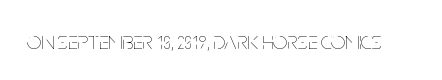
The image shows 25 px text type, upright; set normal letter spacing, not underlined.
